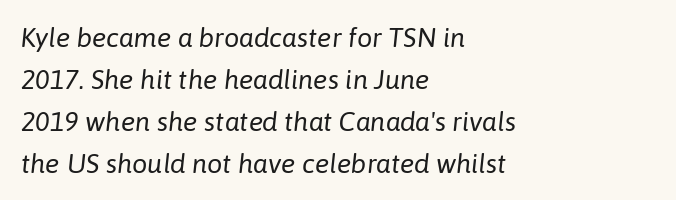
Q: Is the text bold? A: No.
Q: Is the text italic (slanted)? A: Yes, it leans right by about 6 degrees.
Q: Is the text underlined? A: No.
Q: How is the paragraph aligned? A: Left-aligned.
Q: Is the spacing between letters normal or unusually wide? A: Normal.
Q: Is the spacing between lines tight, normal or loose? A: Normal.
